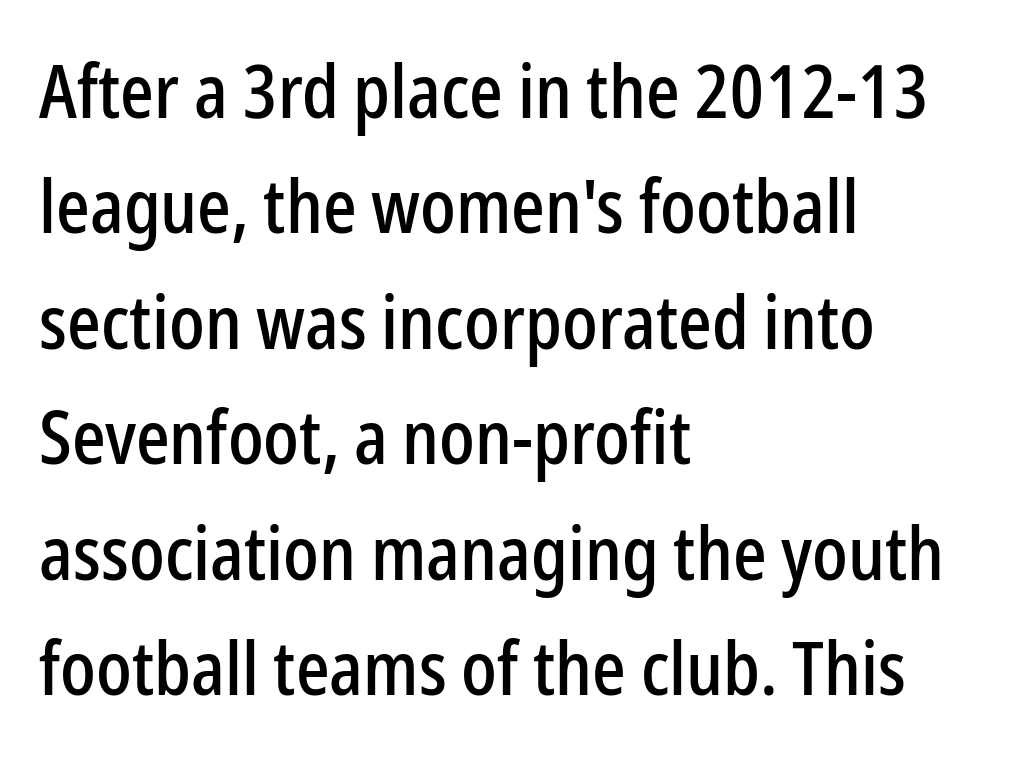
Letterform terminals end flat and unadorned throughout the passage. Rule under the text: the space is simply empty. These lines sit exactly where default settings would place them. The passage shown has conventional tracking throughout.
